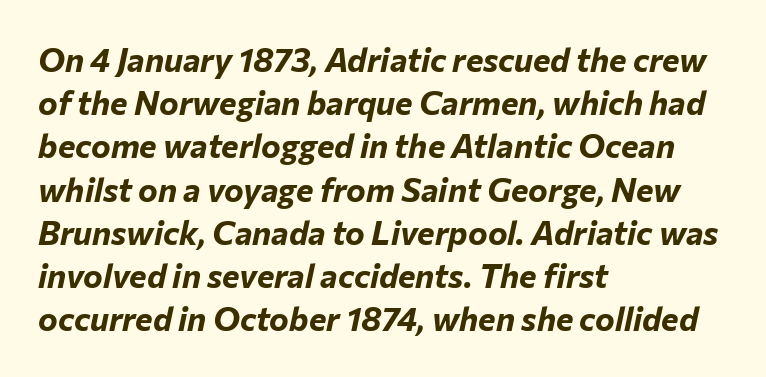
{"italic": "yes", "lean": "right", "slant_degrees": 12, "bold": "yes", "weight": "bold", "width": "normal", "stroke_contrast": "low", "x_height": "medium", "monospaced": "no", "underline": "no", "align": "left", "line_spacing": "normal", "line_spacing_ratio": 1.31, "letter_spacing": "normal", "letter_spacing_em": 0.0, "glyph_px": 33}
